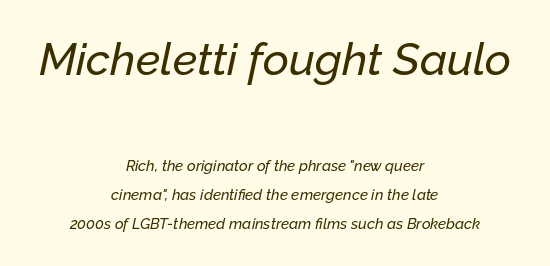
Q: Is the text italic (slanted)? A: Yes, it leans right by about 12 degrees.
Q: Is the text underlined? A: No.
Q: How is the paragraph aligned? A: Centered.
Q: Is the spacing between letters normal or unusually wide? A: Normal.
Q: Is the spacing between lines tight, normal or loose? A: Loose.
Q: Which block of text is set in a larger size, the first (top) or the second (bottom)? A: The first (top) one.
Q: Width (condensed, normal, or wide)? A: Normal.
Q: Stroke contrast? A: Low.
Q: x-height? A: Medium.
Q: Monospaced? A: No.
